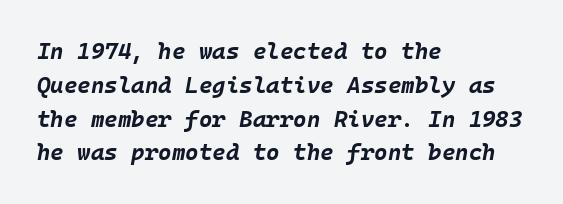
{"italic": "yes", "lean": "right", "slant_degrees": 10, "bold": "yes", "underline": "no", "align": "left", "line_spacing": "normal", "line_spacing_ratio": 1.47, "letter_spacing": "normal", "letter_spacing_em": 0.0, "glyph_px": 23}
